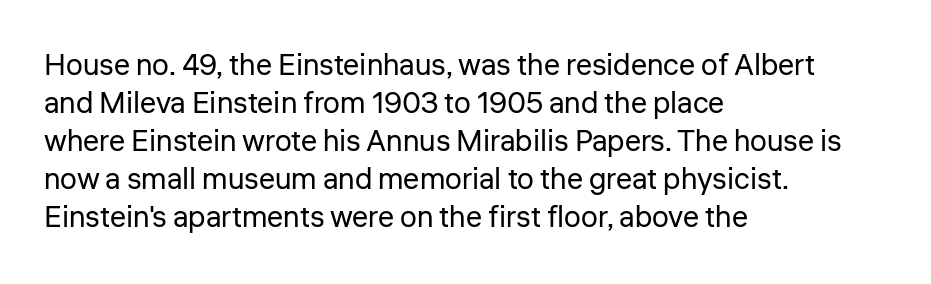
The image shows 30 px regular-weight sans-serif type, upright; set left-aligned, normal line spacing (1.27x), normal letter spacing, not underlined; low stroke contrast and a medium x-height.
